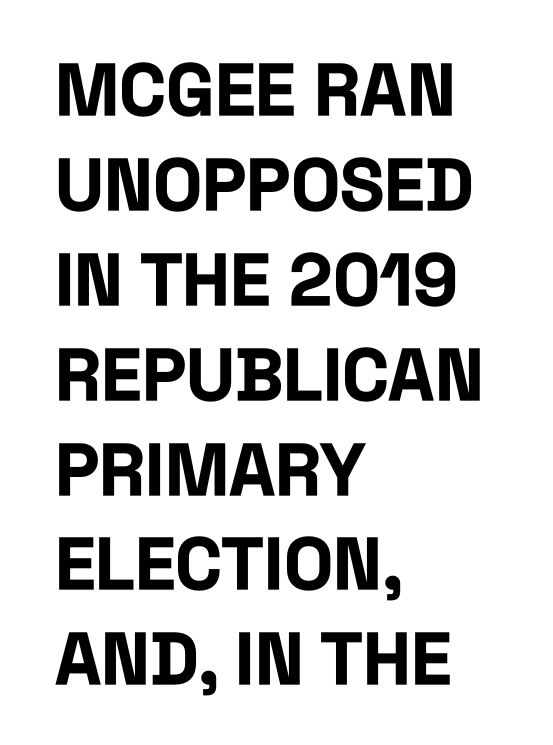
{"serif": "no", "italic": "no", "bold": "yes", "weight": "bold", "width": "condensed", "stroke_contrast": "low", "x_height": "large", "monospaced": "no", "underline": "no", "align": "left", "line_spacing": "normal", "line_spacing_ratio": 1.3, "letter_spacing": "normal", "letter_spacing_em": 0.0, "glyph_px": 73}
